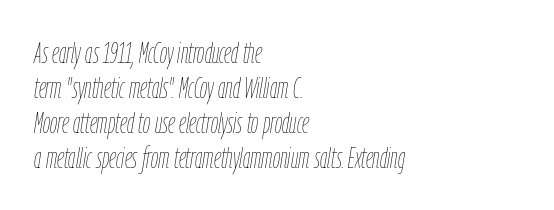
{"italic": "yes", "lean": "right", "slant_degrees": 9, "bold": "no", "weight": "thin", "width": "condensed", "stroke_contrast": "low", "x_height": "medium", "monospaced": "no", "underline": "no", "align": "left", "line_spacing_ratio": 1.21, "letter_spacing": "normal", "letter_spacing_em": 0.0, "glyph_px": 29}
